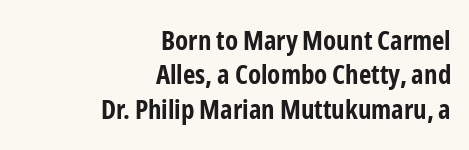
The rag falls on the left side of this text block. Notice how the stems are strictly vertical — no italics here. Strokes here are thick enough to call this a true bold. Beneath every word, the page is bare. Words appear dense and cohesive because spacing is normal. The rendering uses a moderate line-height, typical for paragraphs.
